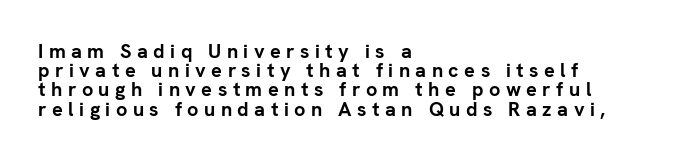
The image shows 20 px bold type, upright; set left-aligned, tight line spacing (0.96x), unusually wide letter spacing (+0.27 em), not underlined.
